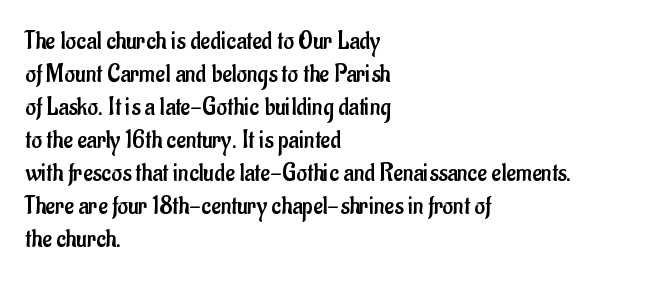
The image shows 26 px text type, upright; set left-aligned, normal line spacing (1.27x), normal letter spacing, not underlined.
